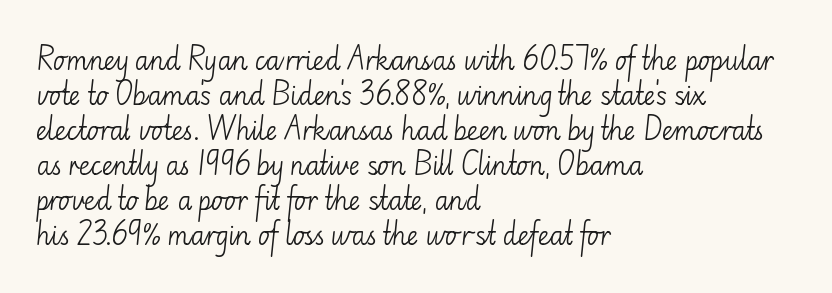
Q: Is the text bold? A: No.
Q: Is the text italic (slanted)? A: Yes.
Q: Is the text underlined? A: No.
Q: How is the paragraph aligned? A: Left-aligned.
Q: Is the spacing between letters normal or unusually wide? A: Normal.
Q: Is the spacing between lines tight, normal or loose? A: Normal.
